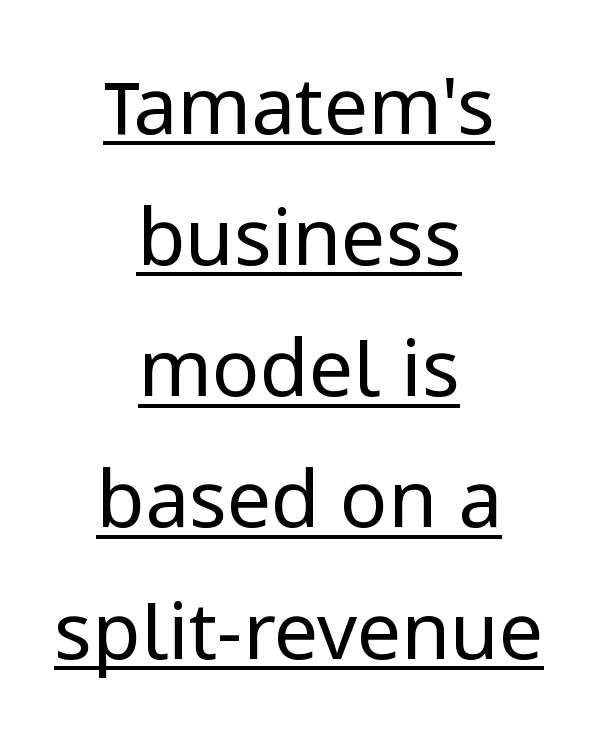
The image shows 79 px regular-weight sans-serif type, upright; set centered, normal line spacing (1.66x), normal letter spacing, underlined; low stroke contrast and a medium x-height.
